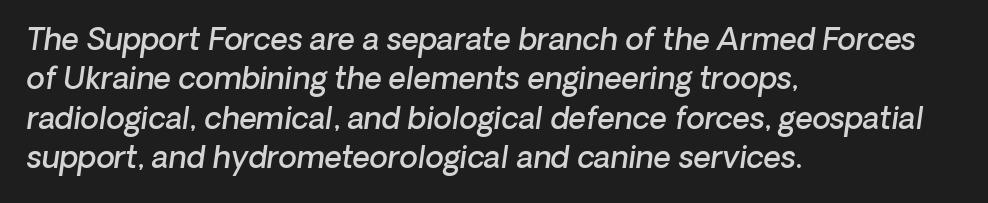
The rendering uses a semibold face; strokes are thickened but not to full bold. The rendering uses natural spacing where letterforms have individual widths. Every character sits at an angle, as italics do. Typeset ragged right — the left edge is the straight one. This rendering features lettering with no underline. Compared with typical paragraphs, the rows here are spaced about the same.
